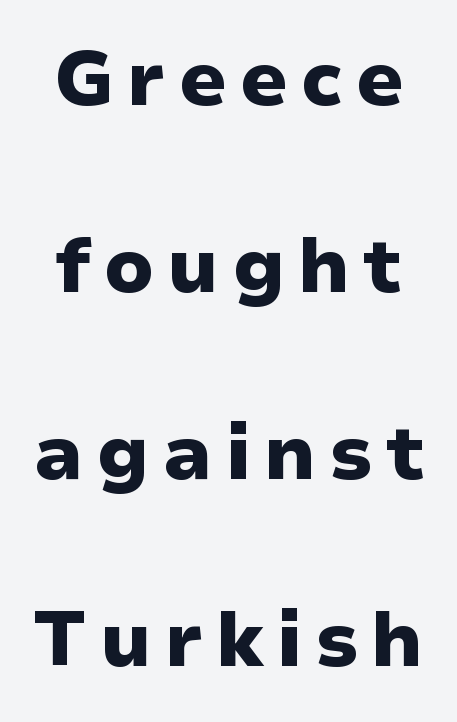
The passage shown is emphatically bold. A great deal of white space separates one row of letters from the next. Unmarked baselines from the first word to the last. No feet cap the strokes, marking this as sans-serif type.
